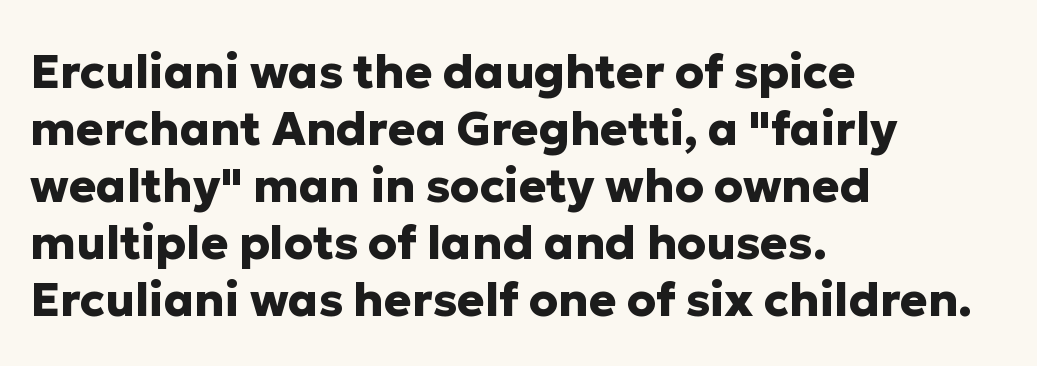
Type without underlining. The designer went with a sans here, leaving each stem footless. The type sits square on the baseline with zero lean. One-word summary of the alignment: left.
